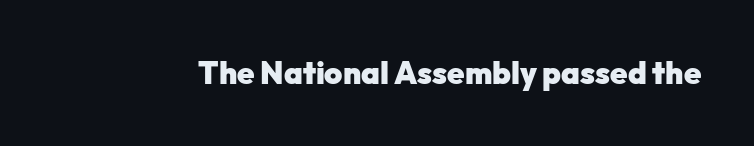
Think of a printed novel: that variable character pitch is what you see here. A roman cut, with each character standing at attention. The designer went with a sans here, leaving each stem footless. Anything drawn beneath the words? Only blank space. Characters follow at the spacing the type designer built in. The passage shown is emphatically bold.
